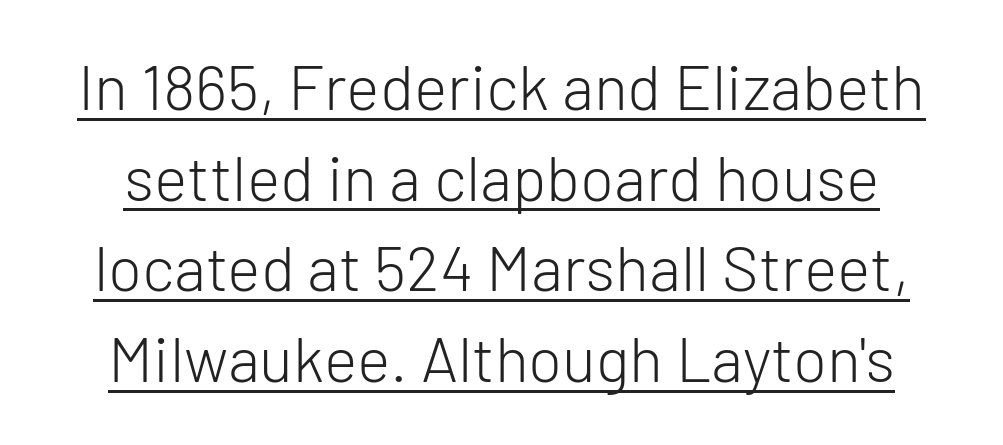
Serif or sans? Sans — the stroke terminals are bare. The rows are spaced the way most documents space them. Here the designer chose a conventional face with non-uniform glyph widths. Nothing heavy about these letters — not bold at all.
